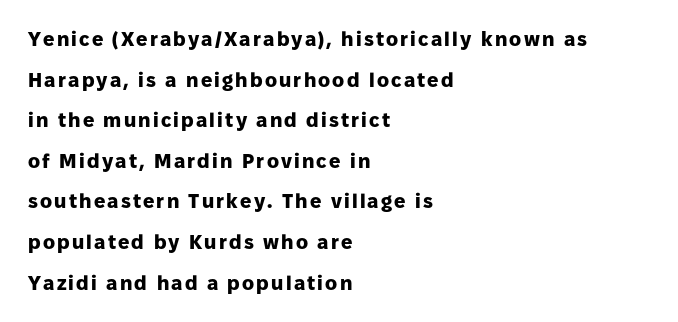
{"italic": "no", "bold": "yes", "underline": "no", "align": "left", "line_spacing": "loose", "line_spacing_ratio": 2.03, "glyph_px": 20}
